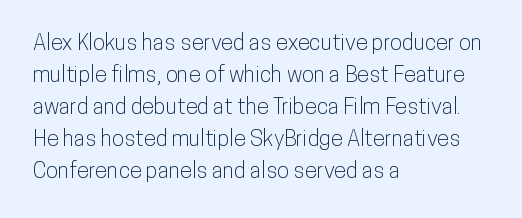
The image shows 22 px text type, upright; set left-aligned, normal line spacing (1.46x), normal letter spacing, not underlined.
